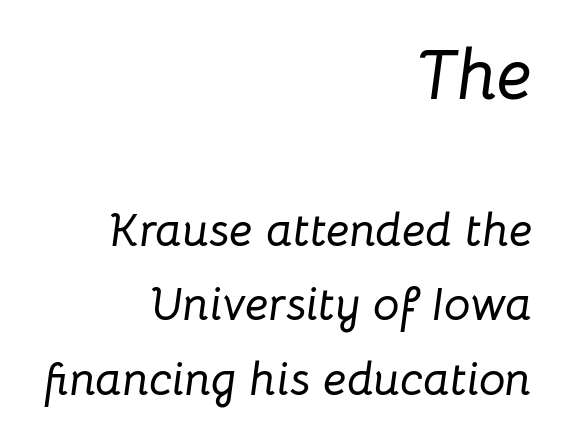
The image shows 71 px text type, italic (leaning right); set right-aligned, normal line spacing (1.59x), normal letter spacing, not underlined; the first (top) block is 1.51x larger; low stroke contrast and a medium x-height.
